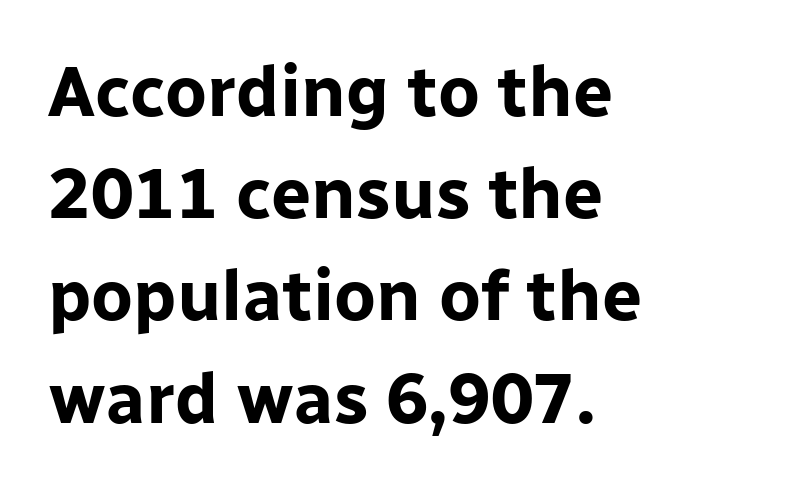
Q: Is the text bold? A: Yes.
Q: Is the text italic (slanted)? A: No, it is upright.
Q: Is the typeface a serif or a sans-serif typeface? A: Sans-serif.
Q: Is the text underlined? A: No.
Q: How is the paragraph aligned? A: Left-aligned.
Q: Is the spacing between letters normal or unusually wide? A: Normal.
Q: Is the spacing between lines tight, normal or loose? A: Normal.
Q: Width (condensed, normal, or wide)? A: Normal.
Q: Stroke contrast? A: Low.
Q: x-height? A: Medium.
Q: Monospaced? A: No.
